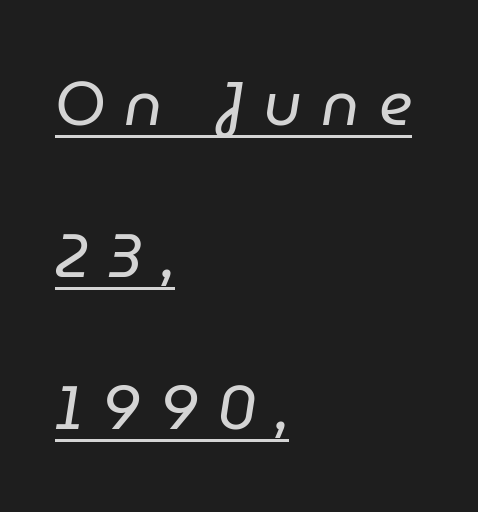
Q: Is the text bold? A: No.
Q: Is the text italic (slanted)? A: Yes, it leans right by about 9 degrees.
Q: Is the text underlined? A: Yes.
Q: How is the paragraph aligned? A: Left-aligned.
Q: Is the spacing between letters normal or unusually wide? A: Unusually wide.
Q: Is the spacing between lines tight, normal or loose? A: Loose.
Q: Width (condensed, normal, or wide)? A: Normal.
Q: Stroke contrast? A: Low.
Q: x-height? A: Medium.
Q: Monospaced? A: No.
